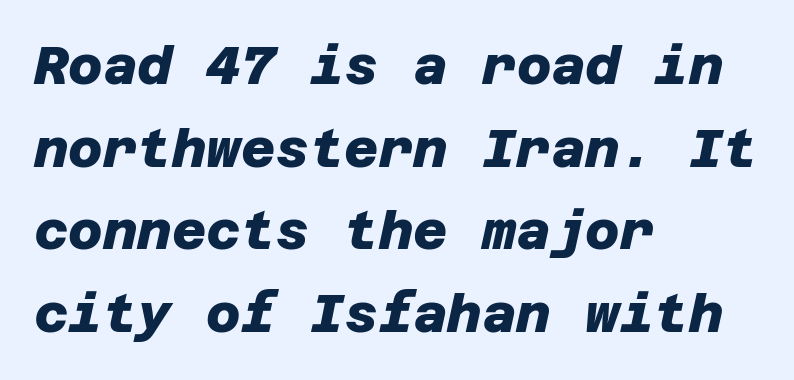
Q: Is the text bold? A: Yes.
Q: Is the typeface a serif or a sans-serif typeface? A: Sans-serif.
Q: Is the text underlined? A: No.
Q: How is the paragraph aligned? A: Left-aligned.
Q: Is the spacing between letters normal or unusually wide? A: Normal.
Q: Is the spacing between lines tight, normal or loose? A: Normal.
Q: Width (condensed, normal, or wide)? A: Normal.
Q: Stroke contrast? A: Low.
Q: x-height? A: Large.
